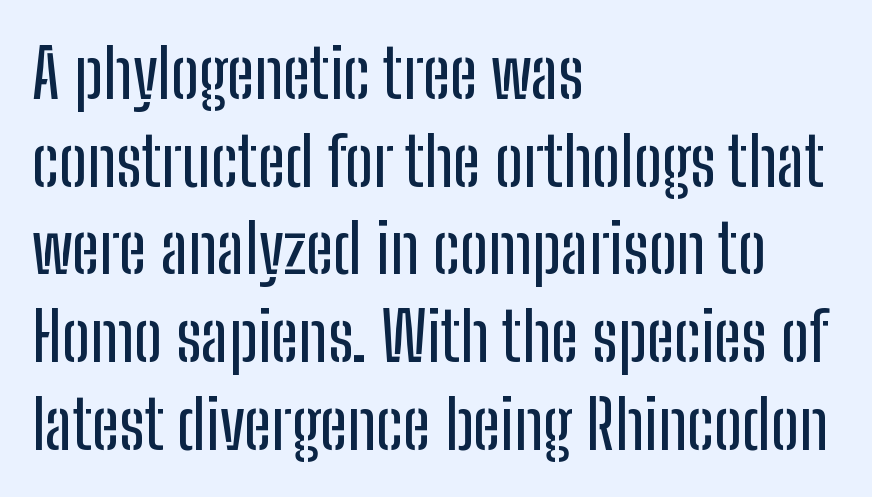
The image shows 68 px condensed sans-serif type, upright; set left-aligned, normal line spacing (1.29x), normal letter spacing, not underlined; low stroke contrast and a medium x-height.
